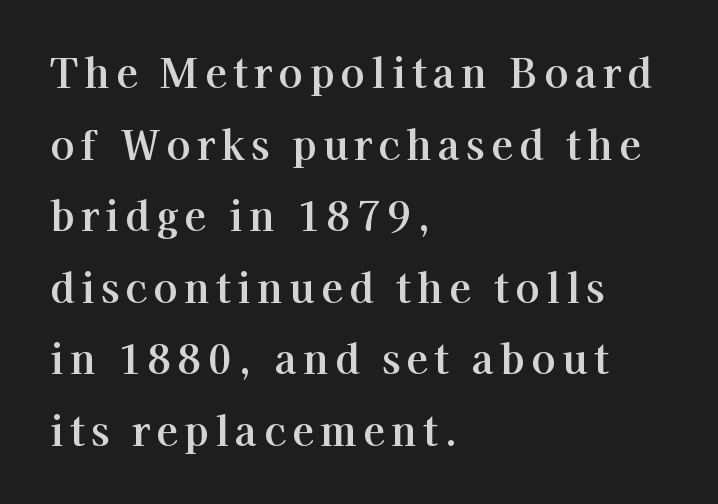
The face used here is proportionally spaced, like ordinary book or web type. Glance below the letters and you will spot only blank space. Casual observation: everything's shoved over to the left. The letters carry serifs — small finishing strokes at the ends of their stems. Posture: upright roman.
